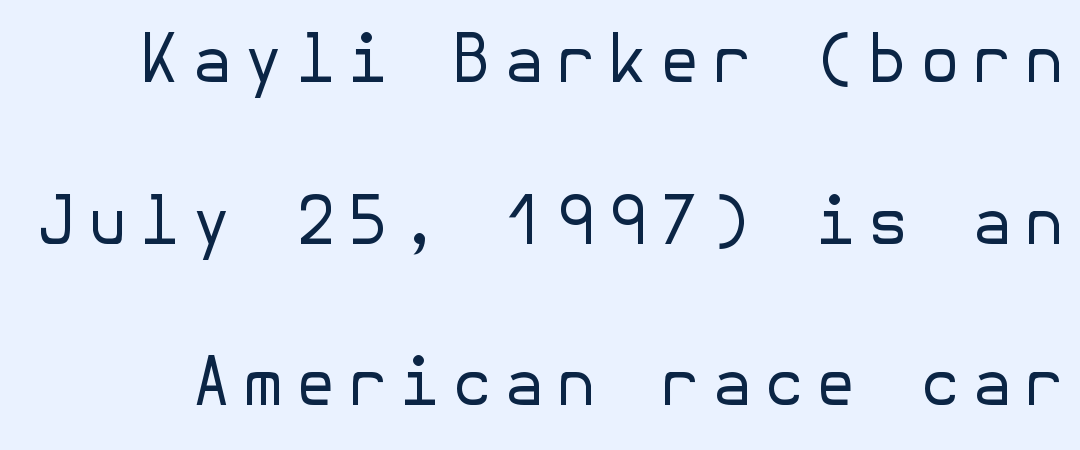
{"serif": "no", "italic": "no", "bold": "no", "weight": "regular", "width": "normal", "stroke_contrast": "low", "x_height": "medium", "underline": "no", "line_spacing": "loose", "line_spacing_ratio": 2.45, "glyph_px": 66}
